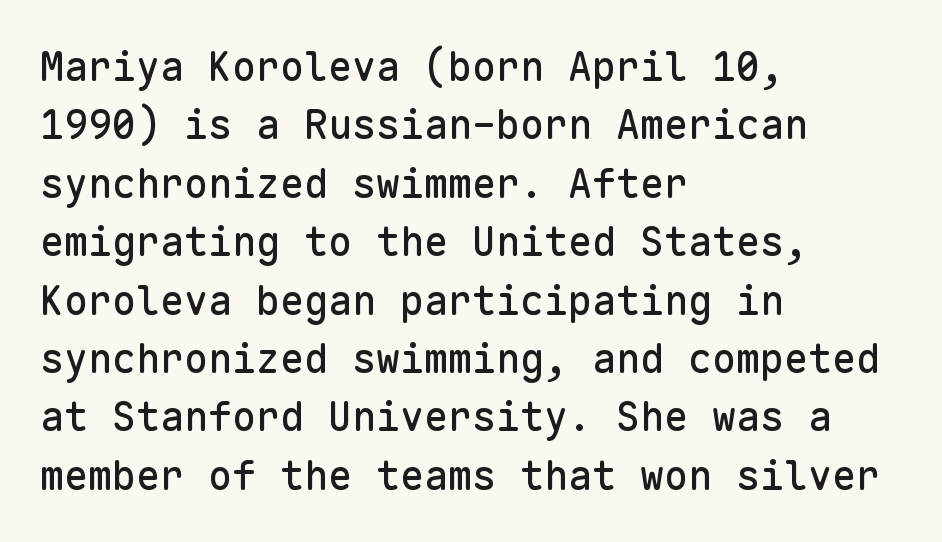
{"serif": "no", "italic": "no", "width": "normal", "stroke_contrast": "low", "x_height": "medium", "monospaced": "yes", "underline": "no", "align": "left", "line_spacing": "normal", "line_spacing_ratio": 1.46, "letter_spacing": "normal", "letter_spacing_em": 0.0, "glyph_px": 40}
